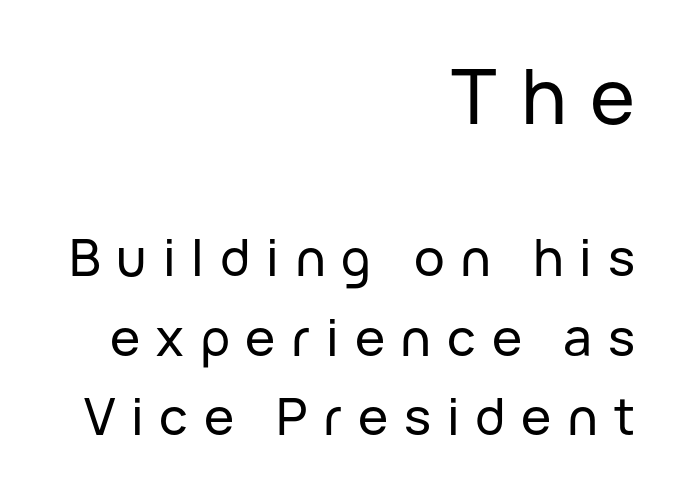
Q: Is the text italic (slanted)? A: No, it is upright.
Q: Is the typeface a serif or a sans-serif typeface? A: Sans-serif.
Q: Is the text underlined? A: No.
Q: How is the paragraph aligned? A: Right-aligned.
Q: Is the spacing between letters normal or unusually wide? A: Unusually wide.
Q: Is the spacing between lines tight, normal or loose? A: Normal.
Q: Which block of text is set in a larger size, the first (top) or the second (bottom)? A: The first (top) one.
Q: Width (condensed, normal, or wide)? A: Normal.
Q: Stroke contrast? A: Low.
Q: x-height? A: Medium.
Q: Monospaced? A: No.
